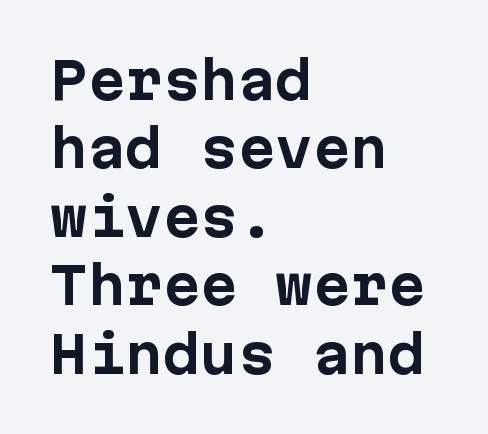
{"serif": "no", "italic": "no", "bold": "yes", "weight": "bold", "width": "normal", "stroke_contrast": "low", "x_height": "medium", "monospaced": "yes", "underline": "no", "align": "left", "line_spacing": "normal", "line_spacing_ratio": 1.37, "letter_spacing": "normal", "letter_spacing_em": 0.0, "glyph_px": 50}
